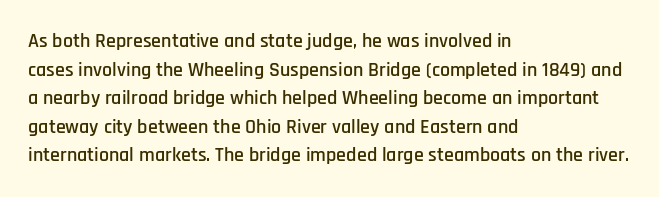
The image shows 20 px text type, upright; set left-aligned, normal line spacing (1.43x), normal letter spacing, not underlined.
